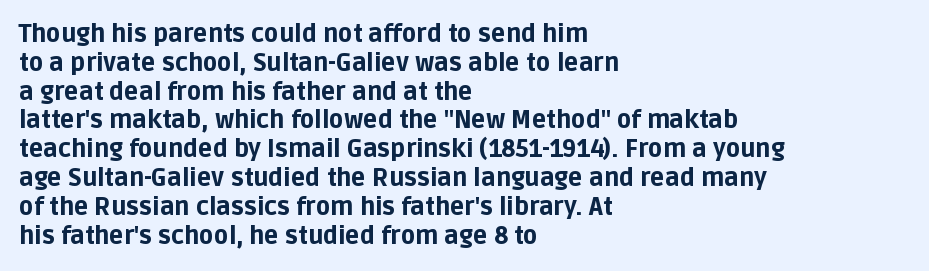
{"italic": "no", "bold": "yes", "underline": "no", "align": "left", "line_spacing_ratio": 1.2, "letter_spacing": "normal", "letter_spacing_em": 0.0, "glyph_px": 24}
